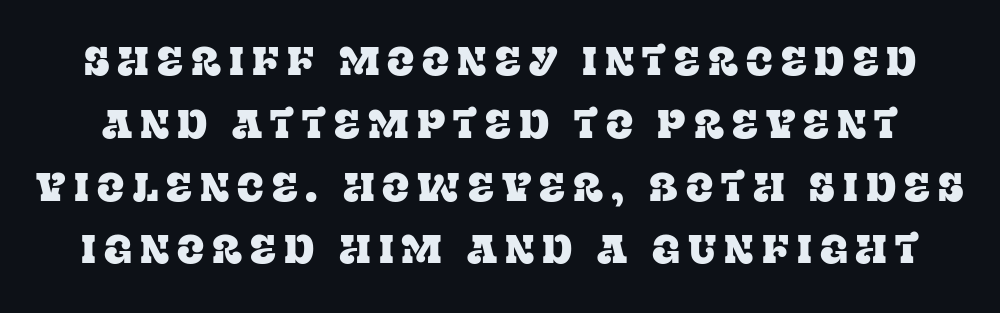
How are the letters spaced? Widely, with obvious added tracking. Upright lettering throughout. Looks like regular typesetting: each glyph gets only the width it needs. The gap between lines stays unmarked. Does the type have serifs? Yes, each stem ends in a small foot. Successive baselines arrive at the customary interval.
